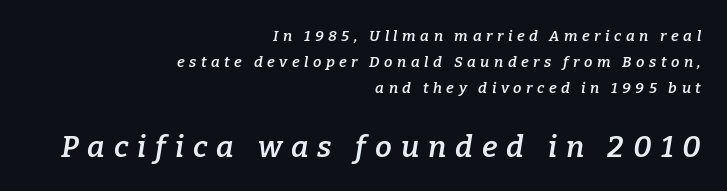
{"serif": "yes", "italic": "yes", "lean": "right", "slant_degrees": 9, "bold": "semi", "weight": "semibold", "width": "normal", "stroke_contrast": "low", "x_height": "medium", "monospaced": "no", "underline": "no", "align": "right", "line_spacing_ratio": 1.73, "letter_spacing": "wide", "letter_spacing_em": 0.3, "larger_block": "second", "size_ratio": 2.0, "glyph_px": 30}
